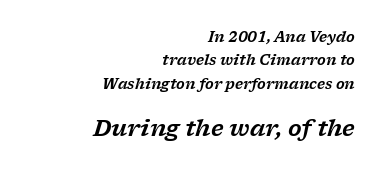
The image shows 22 px text type, italic (leaning right); set right-aligned, normal line spacing (1.67x), normal letter spacing, not underlined; the second (bottom) block is 1.57x larger.
